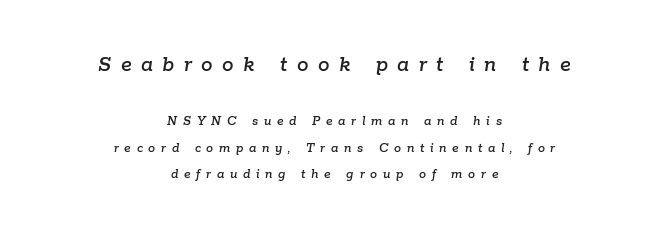
Q: Is the text italic (slanted)? A: Yes, it leans right by about 9 degrees.
Q: Is the text underlined? A: No.
Q: How is the paragraph aligned? A: Centered.
Q: Is the spacing between letters normal or unusually wide? A: Unusually wide.
Q: Which block of text is set in a larger size, the first (top) or the second (bottom)? A: The first (top) one.
